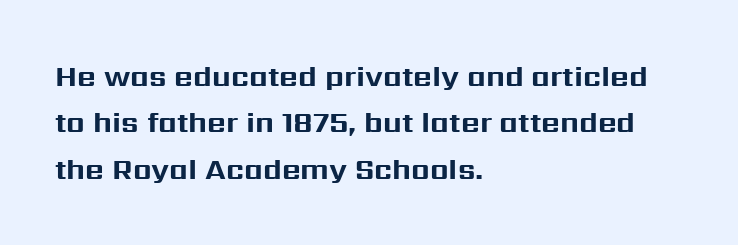
The image shows 29 px bold sans-serif type, upright; set left-aligned, normal line spacing (1.6x), normal letter spacing, not underlined; medium stroke contrast and a medium x-height.
